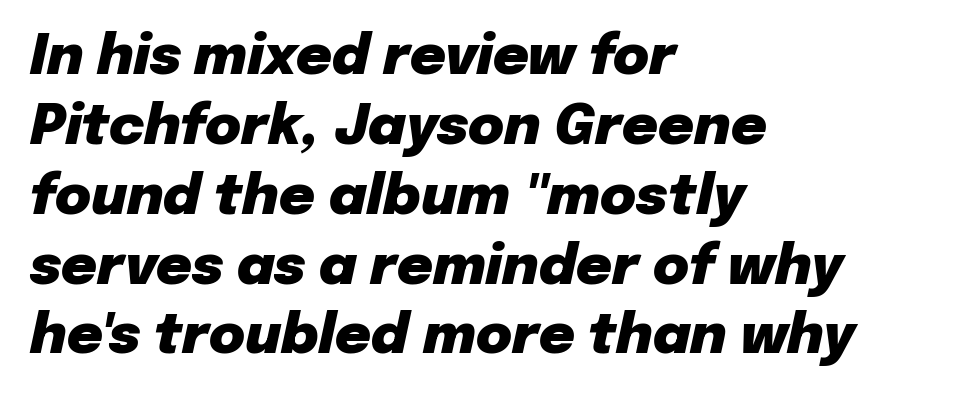
{"italic": "yes", "lean": "right", "slant_degrees": 12, "bold": "yes", "weight": "heavy", "width": "normal", "stroke_contrast": "low", "x_height": "medium", "monospaced": "no", "underline": "no", "align": "left", "line_spacing": "normal", "line_spacing_ratio": 1.27, "letter_spacing": "normal", "letter_spacing_em": 0.0, "glyph_px": 55}
